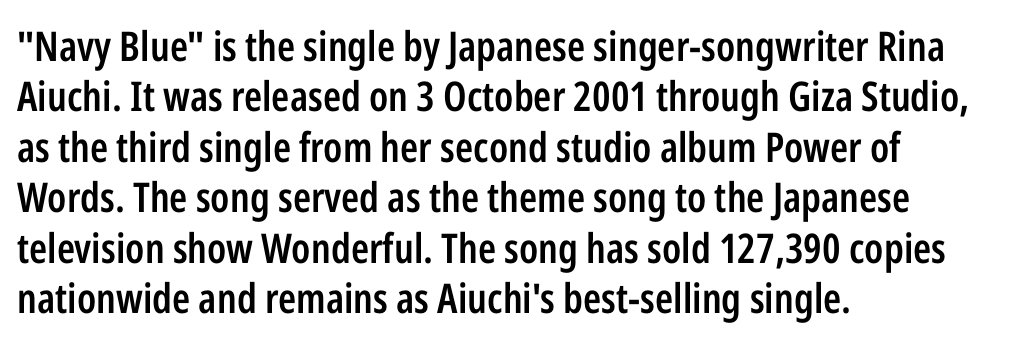
Every letter is mildly thick-stroked: semibold rather than bold. You could not count columns in this text — the font is proportionally spaced. The horizontal fit of the characters is conventional and even. Clear beneath every line of the passage. Serifs: no, the terminals of the letterforms are clean. Notice how the stems are strictly vertical — no italics here.
